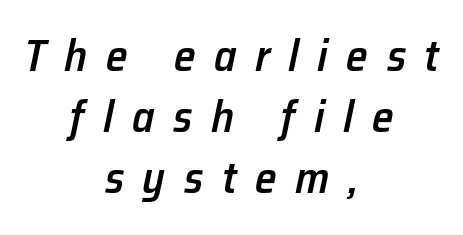
The image shows 44 px semibold type, italic (leaning right); set centered, normal line spacing (1.39x), unusually wide letter spacing (+0.42 em), not underlined; low stroke contrast and a medium x-height.
